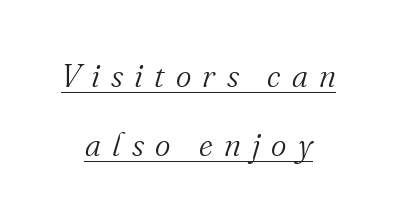
Q: Is the text bold? A: No.
Q: Is the text italic (slanted)? A: Yes, it leans right by about 16 degrees.
Q: Is the typeface a serif or a sans-serif typeface? A: Serif.
Q: Is the text underlined? A: Yes.
Q: How is the paragraph aligned? A: Centered.
Q: Is the spacing between letters normal or unusually wide? A: Unusually wide.
Q: Is the spacing between lines tight, normal or loose? A: Loose.
Q: Width (condensed, normal, or wide)? A: Normal.
Q: Stroke contrast? A: Medium.
Q: x-height? A: Small.
Q: Monospaced? A: No.
